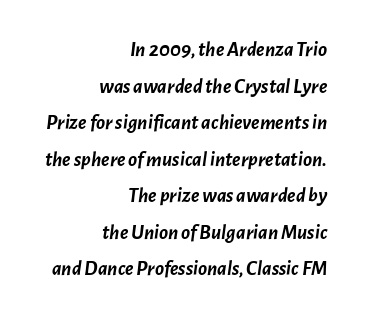
{"italic": "yes", "lean": "right", "slant_degrees": 7, "bold": "yes", "underline": "no", "align": "right", "line_spacing_ratio": 1.74, "letter_spacing": "normal", "letter_spacing_em": 0.0, "glyph_px": 21}
